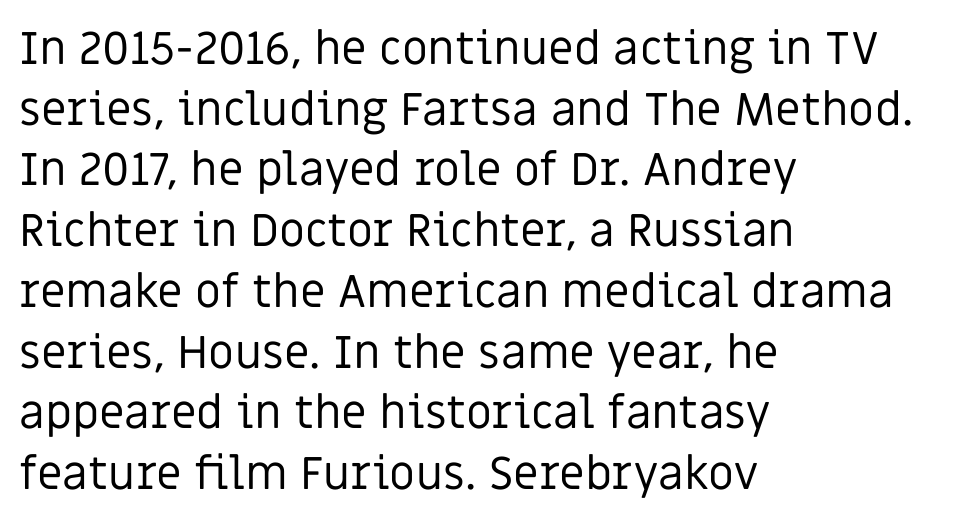
{"serif": "no", "italic": "no", "bold": "no", "weight": "regular", "width": "normal", "stroke_contrast": "low", "x_height": "large", "monospaced": "no", "underline": "no", "align": "left", "line_spacing": "normal", "line_spacing_ratio": 1.32, "letter_spacing": "normal", "letter_spacing_em": 0.0, "glyph_px": 46}
